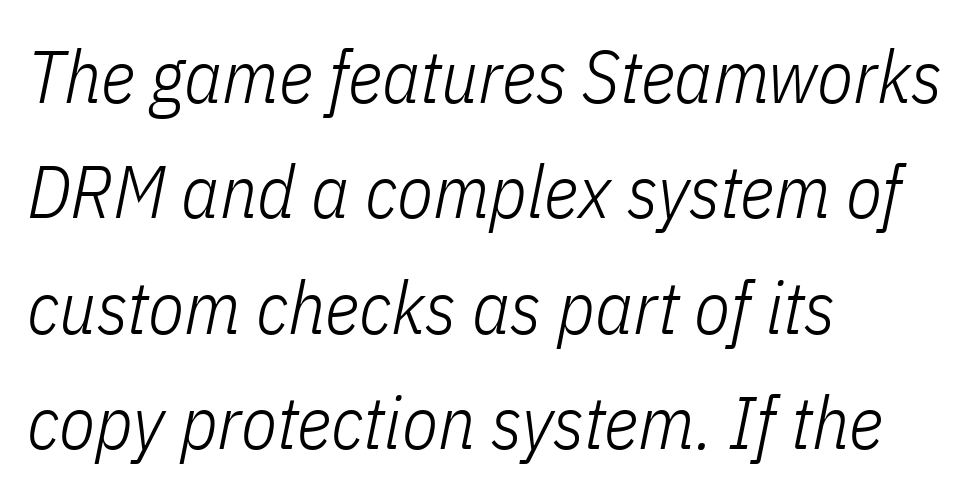
This rendering features lettering with no underline. Designer's note — italics engaged. The typesetter chose a ragged-right arrangement here. The cut favours lightness, reaching ordinary text weight at its darkest. Leading matches the norm, producing a regular column. Proportional: the letters do not fall into vertical columns.
